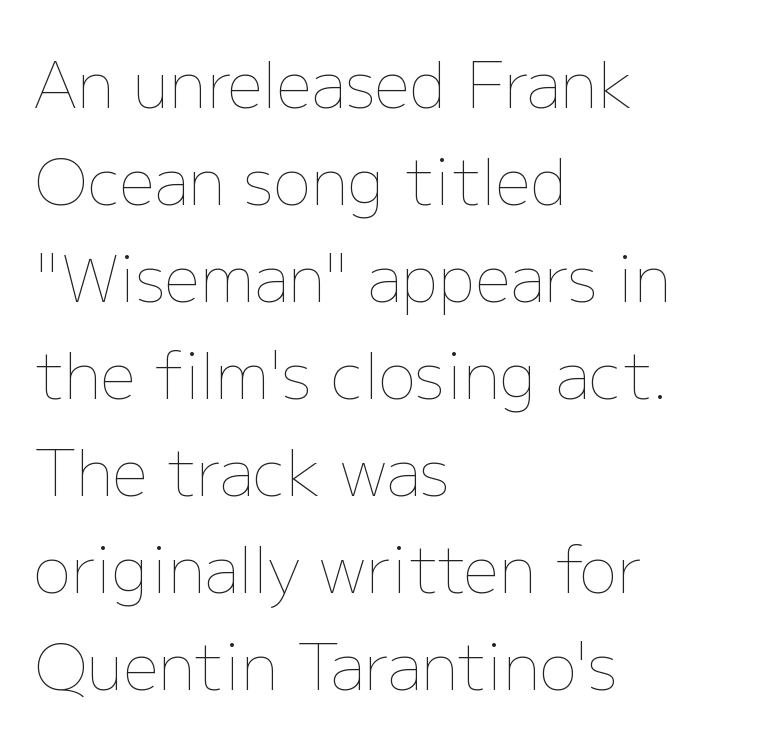
A typesetter would call this leading conventional body-copy spacing. The letters sit at their default tracking, neither squeezed nor spread. Rendered with straight, roman letterforms. This rendering uses left alignment, leaving the right contour irregular.
